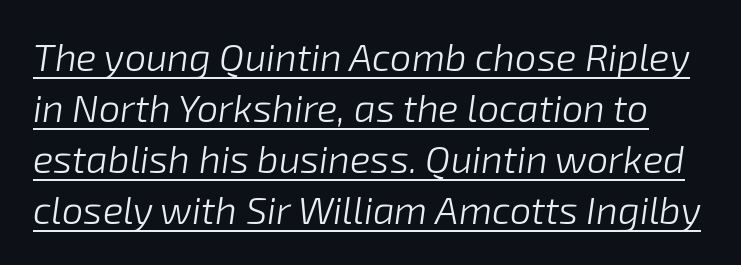
Q: Is the text bold? A: No.
Q: Is the text italic (slanted)? A: Yes, it leans right by about 8 degrees.
Q: Is the text underlined? A: Yes.
Q: Is the spacing between letters normal or unusually wide? A: Normal.
Q: Is the spacing between lines tight, normal or loose? A: Normal.
Q: Width (condensed, normal, or wide)? A: Normal.
Q: Stroke contrast? A: Low.
Q: x-height? A: Medium.
Q: Monospaced? A: No.
